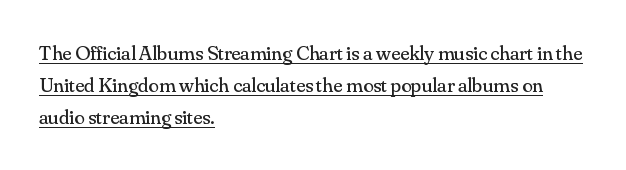
{"italic": "no", "bold": "no", "underline": "yes", "align": "left", "line_spacing": "normal", "line_spacing_ratio": 1.53, "letter_spacing": "normal", "letter_spacing_em": 0.0, "glyph_px": 21}
